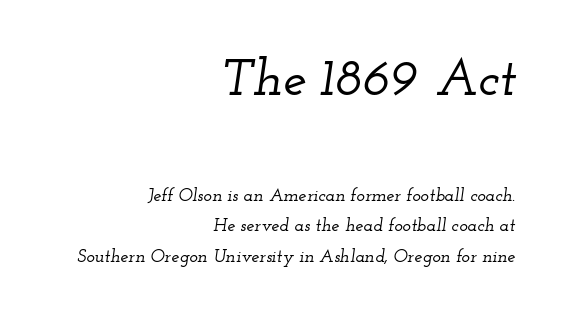
{"serif": "yes", "italic": "yes", "lean": "right", "slant_degrees": 12, "width": "wide", "stroke_contrast": "low", "x_height": "small", "monospaced": "no", "underline": "no", "align": "right", "line_spacing": "normal", "line_spacing_ratio": 1.69, "letter_spacing": "normal", "letter_spacing_em": 0.0, "larger_block": "first", "size_ratio": 2.94, "glyph_px": 53}
